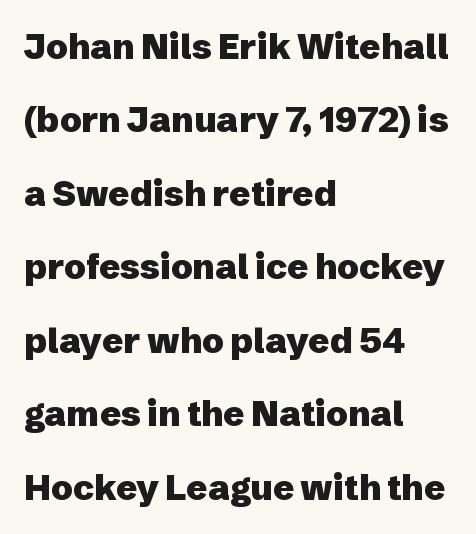
The rendering shows plain stroke endings on the letterforms — a sans-serif design. Heavy-handed strokes throughout: this text is bold. You could call the tracking neutral — neither tight nor loose. You could not count columns in this text — the font is proportionally spaced.
